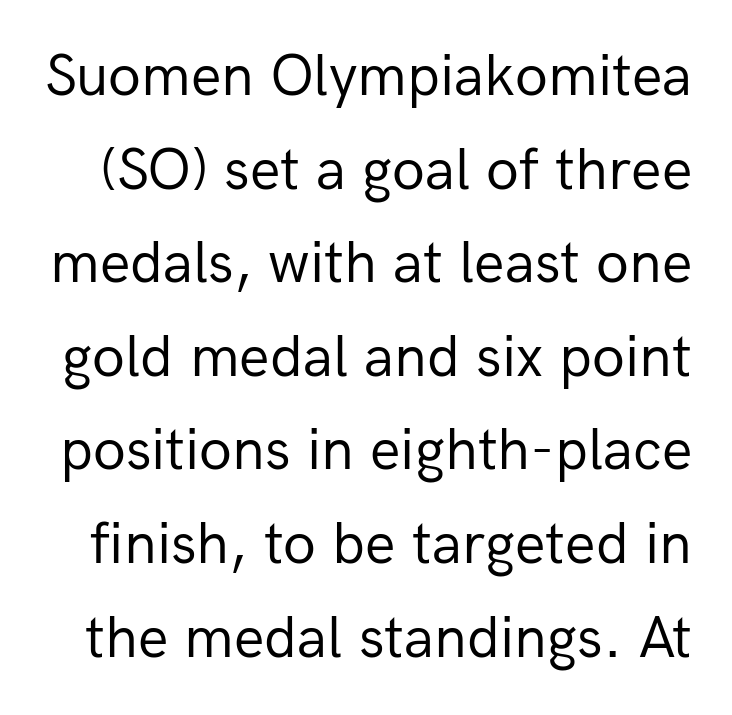
The letterforms sit shoulder to shoulder at normal distance. Clear beneath every line of the passage. Nope, no serifs anywhere on these letters. A quiet, ordinary-to-light weight characterises the typeface. A typesetter would mark this as roman, not italic. Notice how descenders clear the ascenders below comfortably — that's standard leading.
